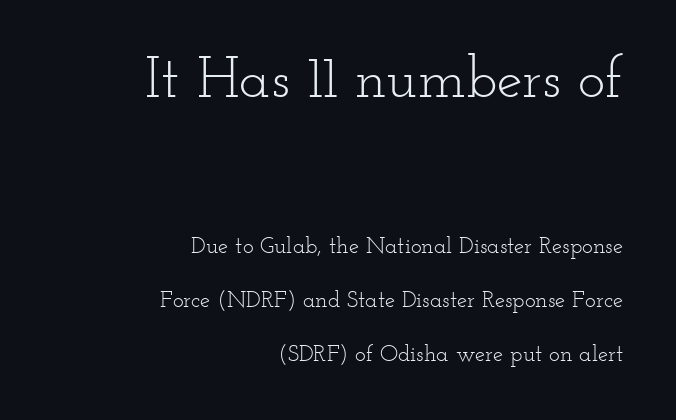
Italic: no, the glyphs are upright roman. One-word summary of the alignment: right. Nobody touched the tracking dial on this one. Small tapered or slab feet sit at the stroke ends, so this counts as serif.
